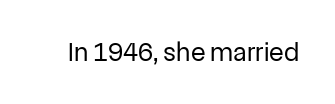
The image shows 27 px text type, upright; set normal letter spacing, not underlined.
